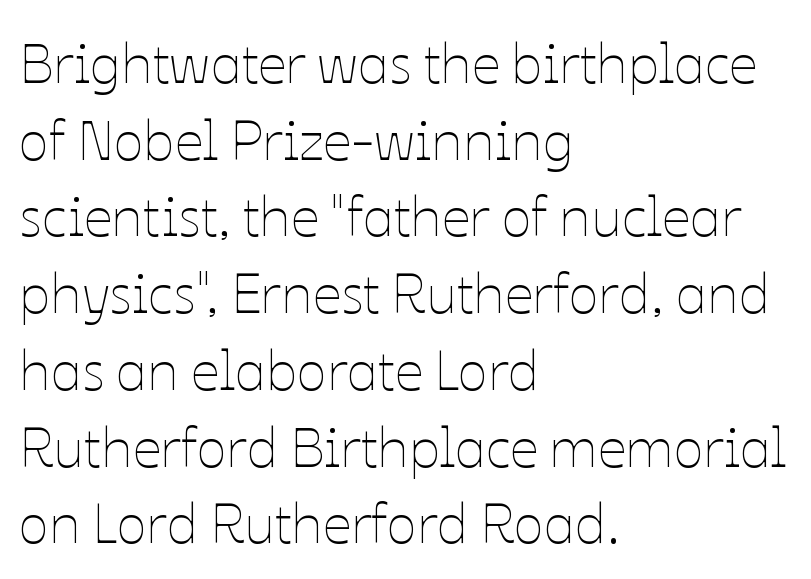
The image shows 56 px thin type, upright; set left-aligned, normal line spacing (1.37x), normal letter spacing, not underlined; low stroke contrast and a medium x-height.
